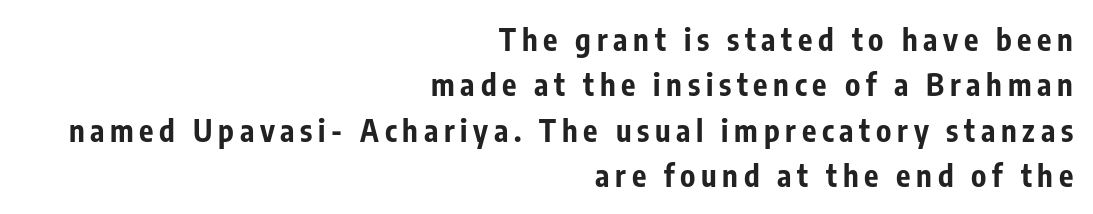
{"serif": "no", "italic": "no", "bold": "yes", "weight": "bold", "width": "condensed", "stroke_contrast": "low", "x_height": "medium", "monospaced": "no", "underline": "no", "align": "right", "line_spacing": "normal", "line_spacing_ratio": 1.51, "glyph_px": 30}
